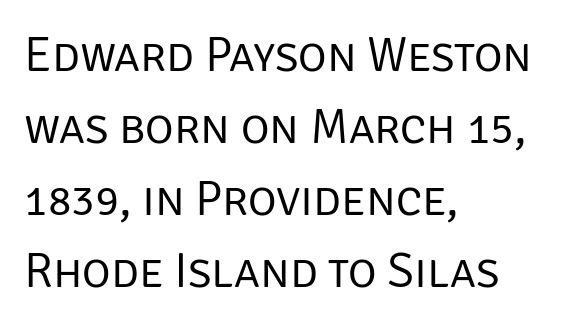
{"serif": "no", "italic": "no", "bold": "no", "weight": "regular", "width": "normal", "stroke_contrast": "low", "x_height": "large", "monospaced": "no", "underline": "no", "align": "left", "line_spacing": "normal", "line_spacing_ratio": 1.47, "letter_spacing": "normal", "letter_spacing_em": 0.0, "glyph_px": 49}
